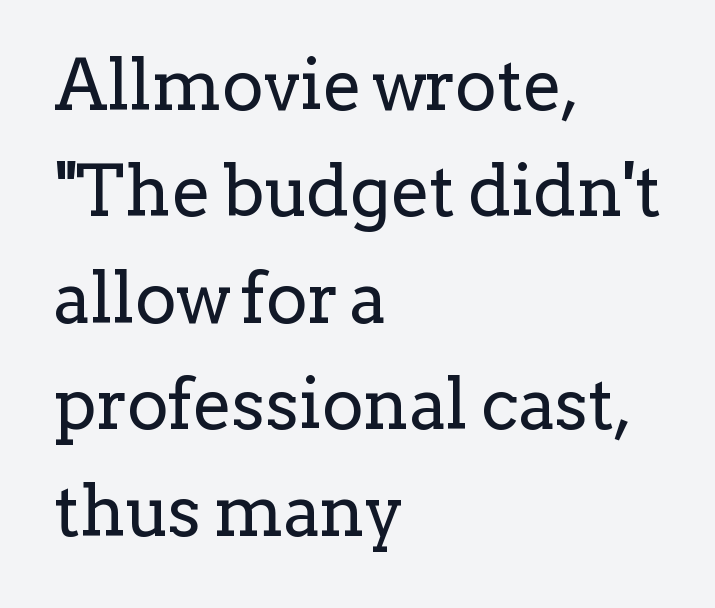
{"serif": "yes", "italic": "no", "bold": "no", "weight": "regular", "width": "normal", "stroke_contrast": "low", "x_height": "medium", "monospaced": "no", "underline": "no", "align": "left", "line_spacing": "normal", "line_spacing_ratio": 1.52, "letter_spacing": "normal", "letter_spacing_em": 0.0, "glyph_px": 70}
